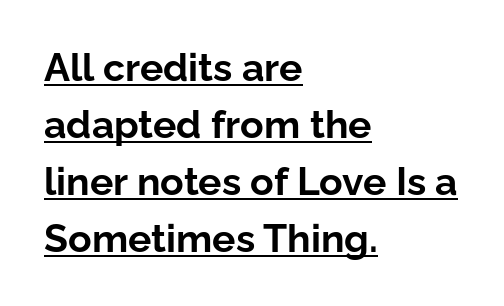
Italic? Not at all — the glyphs are vertical. Evenly set lines give the paragraph a standard silhouette. The rendering uses a bold face; every stroke is thick and dark. Do the characters align in a grid? No, the font is proportional.
